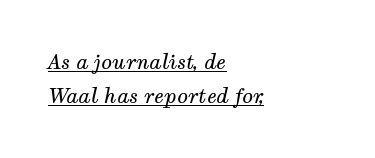
Q: Is the text bold? A: No.
Q: Is the text italic (slanted)? A: Yes, it leans right by about 12 degrees.
Q: Is the text underlined? A: Yes.
Q: How is the paragraph aligned? A: Left-aligned.
Q: Is the spacing between letters normal or unusually wide? A: Normal.
